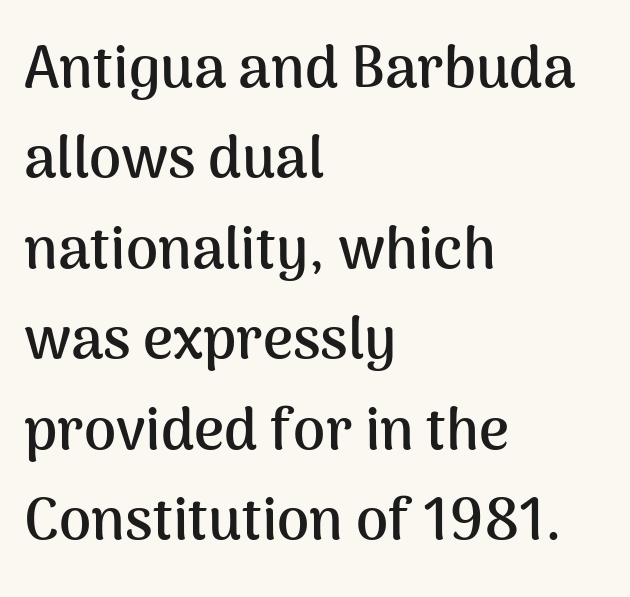
The passage shown is not underscored anywhere. Tracking value appears to be zero — textbook default spacing. The letters advance in unequal steps, a hallmark of proportional type. The sample has been set heavy, in full bold. Do the letters lean? They stand straight.
